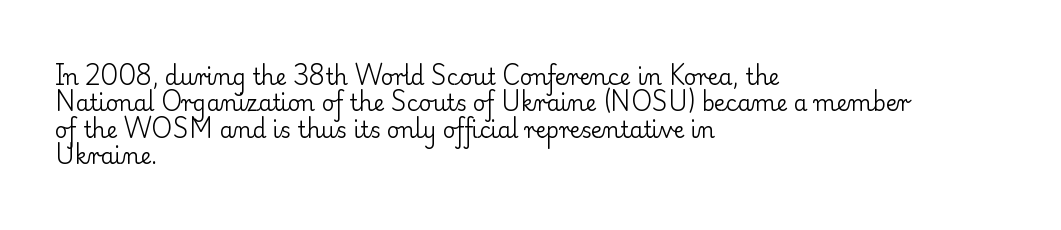
This sample uses an upright cut, with every glyph sitting square on the baseline. Underlining? Definitely not there. Heaviness? Minimal to ordinary, like unemphasized prose. Short note: letters normally spaced. Where is the straight margin? On the left.
